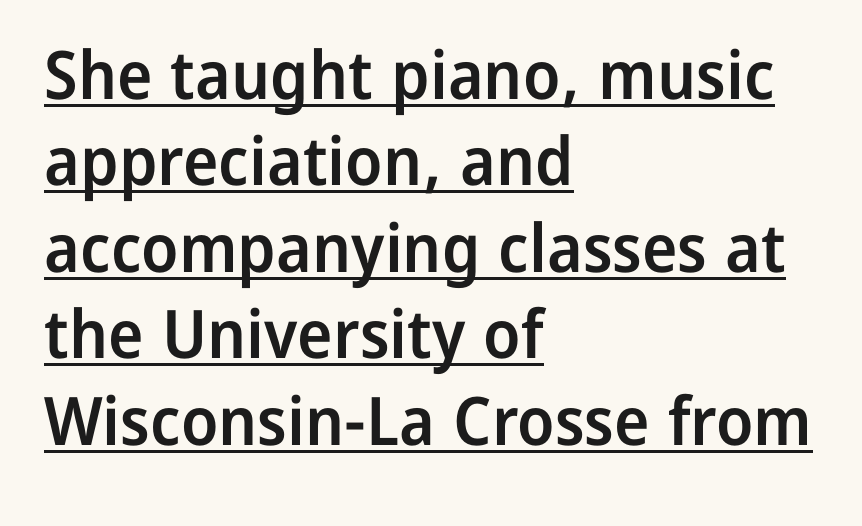
{"serif": "no", "italic": "no", "bold": "semi", "weight": "semibold", "width": "normal", "stroke_contrast": "low", "x_height": "medium", "monospaced": "no", "underline": "yes", "align": "left", "line_spacing": "normal", "line_spacing_ratio": 1.29, "letter_spacing": "normal", "letter_spacing_em": 0.0, "glyph_px": 67}
